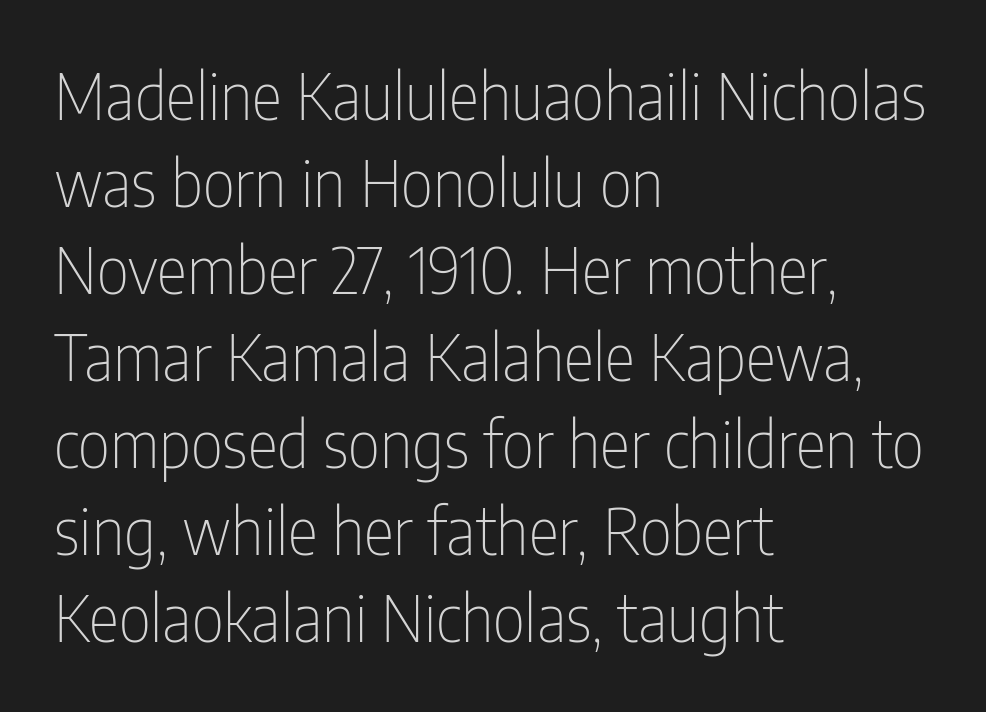
The font family rendered here belongs to the sans-serif group. The letters stand straight up with perfectly vertical stems. What's the leading like? Ordinary, nothing unusual. The face used here is proportionally spaced, like ordinary book or web type.
